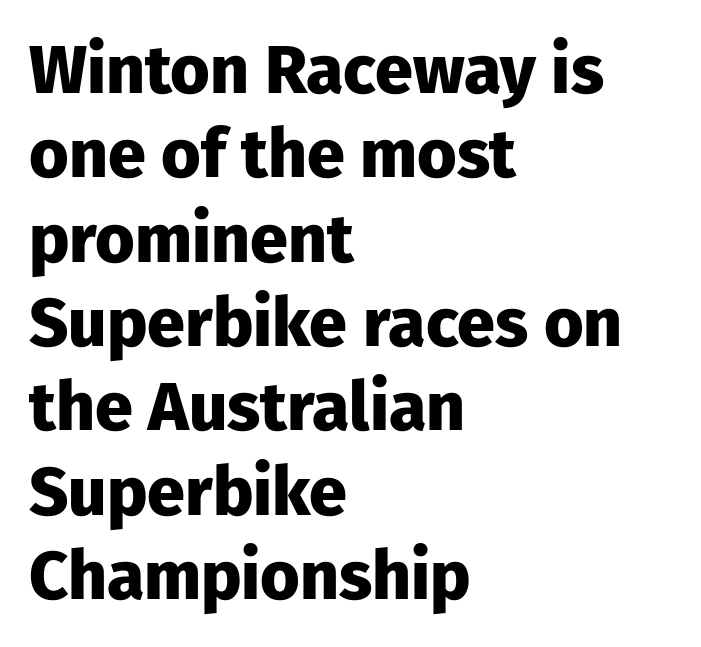
{"serif": "no", "italic": "no", "bold": "yes", "weight": "heavy", "width": "normal", "stroke_contrast": "low", "x_height": "medium", "monospaced": "no", "underline": "no", "align": "left", "line_spacing_ratio": 1.24, "letter_spacing": "normal", "letter_spacing_em": 0.0, "glyph_px": 68}
